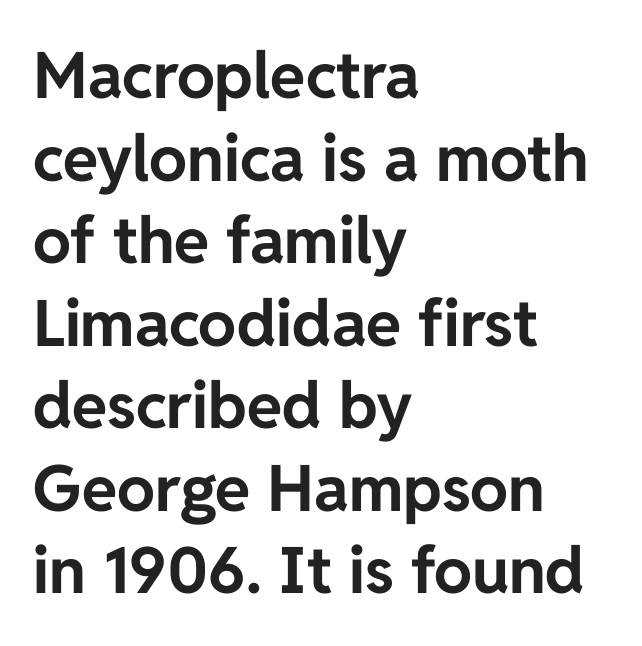
Here the glyphs are tracked normally, forming tight word shapes. The ragged edge is on the right, which tells us the setting is flush left. Do the characters align in a grid? No, the font is proportional. Upright lettering throughout. The designer went with a sans here, leaving each stem footless.
